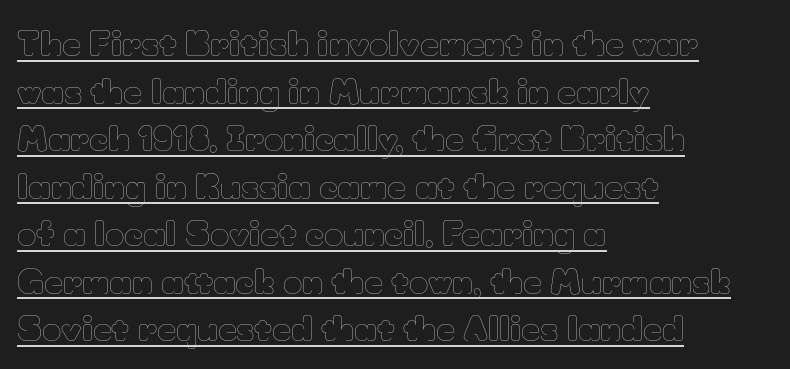
{"italic": "no", "bold": "no", "weight": "thin", "width": "normal", "stroke_contrast": "low", "x_height": "small", "monospaced": "no", "underline": "yes", "align": "left", "line_spacing": "normal", "line_spacing_ratio": 1.44, "letter_spacing": "normal", "letter_spacing_em": 0.0, "glyph_px": 33}
